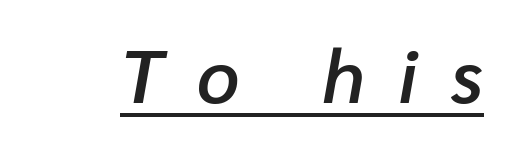
The image shows 74 px semibold type, italic (leaning right); set unusually wide letter spacing (+0.45 em), underlined; low stroke contrast and a medium x-height.
